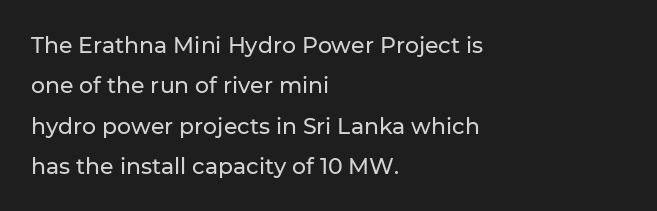
The image shows 22 px text type, upright; set left-aligned, line spacing 1.83x, normal letter spacing, not underlined.
